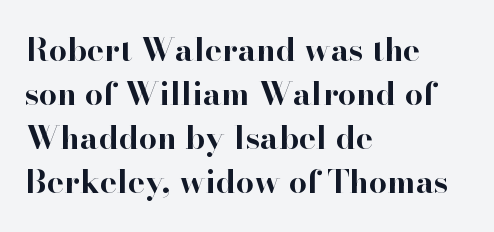
{"serif": "yes", "italic": "no", "bold": "yes", "weight": "bold", "width": "normal", "stroke_contrast": "high", "x_height": "small", "monospaced": "no", "underline": "no", "align": "left", "line_spacing": "normal", "line_spacing_ratio": 1.38, "letter_spacing": "normal", "letter_spacing_em": 0.0, "glyph_px": 32}
